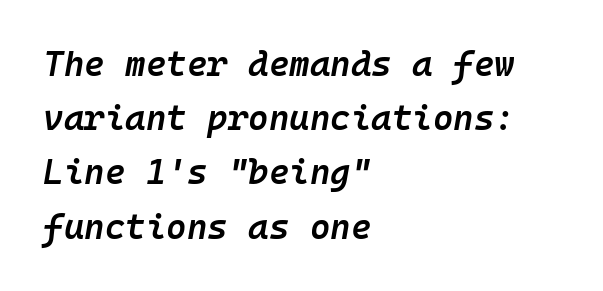
{"italic": "yes", "lean": "right", "slant_degrees": 10, "bold": "semi", "weight": "semibold", "width": "normal", "stroke_contrast": "low", "x_height": "medium", "monospaced": "yes", "underline": "no", "align": "left", "line_spacing": "normal", "line_spacing_ratio": 1.55, "letter_spacing": "normal", "letter_spacing_em": 0.0, "glyph_px": 35}
